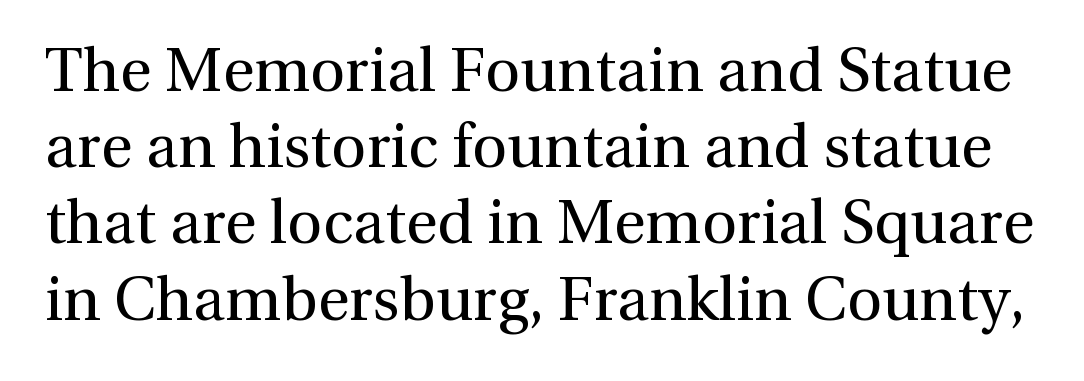
The strokes are not fattened; the text isn't bold. Every character sits straight up, as roman type does. If you measured baseline to baseline, you'd find a middling distance. The words here are not underlined. The gaps between neighbouring characters are ordinary and unremarkable.
